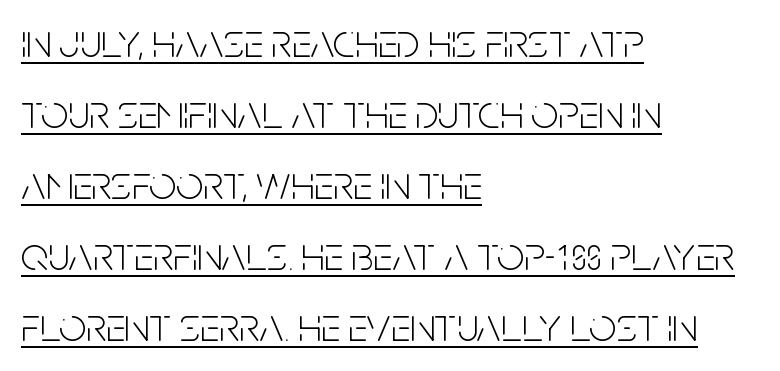
Q: Is the text bold? A: No.
Q: Is the text italic (slanted)? A: No, it is upright.
Q: Is the typeface a serif or a sans-serif typeface? A: Sans-serif.
Q: Is the text underlined? A: Yes.
Q: How is the paragraph aligned? A: Left-aligned.
Q: Is the spacing between letters normal or unusually wide? A: Normal.
Q: Is the spacing between lines tight, normal or loose? A: Normal.
Q: Width (condensed, normal, or wide)? A: Condensed.
Q: Stroke contrast? A: Low.
Q: x-height? A: Large.
Q: Monospaced? A: No.
